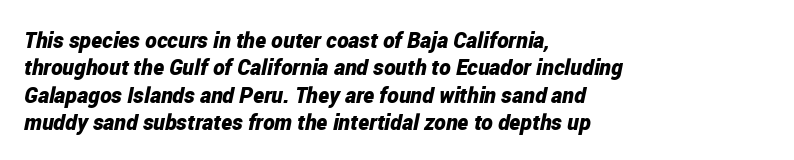
The image shows 22 px bold type, italic (leaning right); set left-aligned, line spacing 1.24x, normal letter spacing, not underlined.
